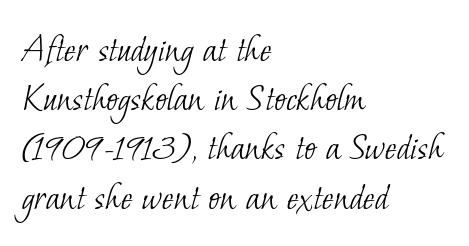
Bare-footed words on every line. Each stroke keeps to a modest, everyday thickness or less. The font family rendered here belongs to the serif group. The face used here is proportionally spaced, like ordinary book or web type.
